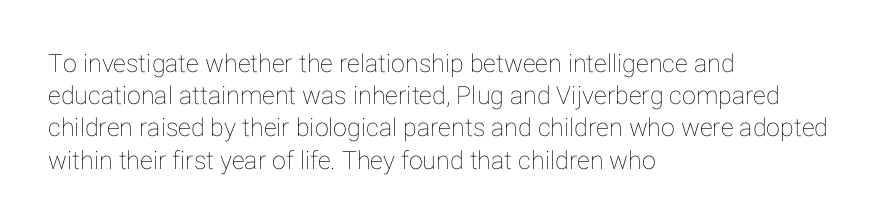
{"italic": "no", "underline": "no", "align": "left", "line_spacing": "normal", "line_spacing_ratio": 1.29, "letter_spacing": "normal", "letter_spacing_em": 0.0, "glyph_px": 25}
